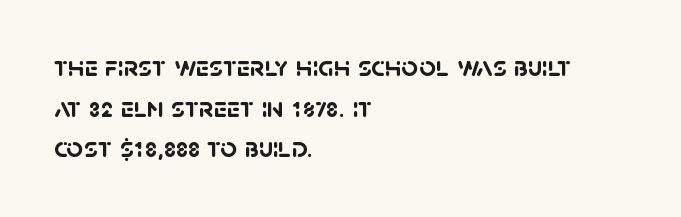
The image shows 29 px semibold sans-serif type; set left-aligned, normal line spacing (1.4x), normal letter spacing, not underlined; low stroke contrast and a large x-height.
